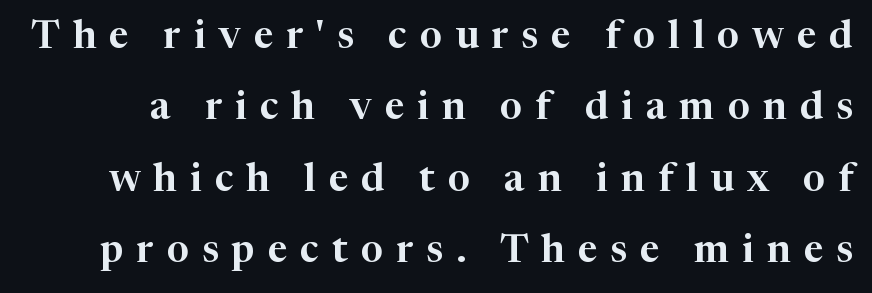
Every character sits straight up, as roman type does. The letters advance in unequal steps, a hallmark of proportional type. This rendering employs a face with finishing strokes, i.e., a serif. The glyphs are unaccompanied by any horizontal stroke below them.
